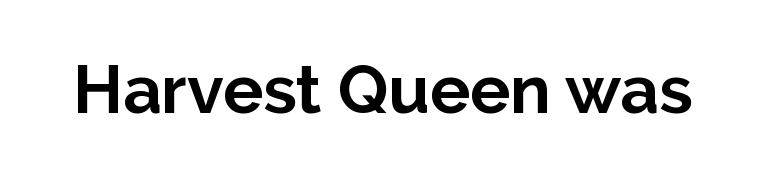
The image shows 67 px bold sans-serif type, upright; set normal letter spacing, not underlined; low stroke contrast and a medium x-height.
